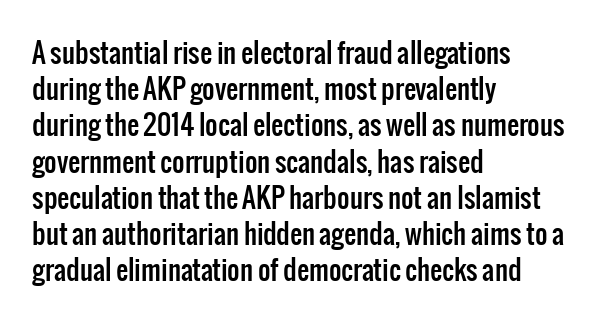
Q: Is the text italic (slanted)? A: No, it is upright.
Q: Is the text underlined? A: No.
Q: How is the paragraph aligned? A: Left-aligned.
Q: Is the spacing between letters normal or unusually wide? A: Normal.
Q: Is the spacing between lines tight, normal or loose? A: Normal.
